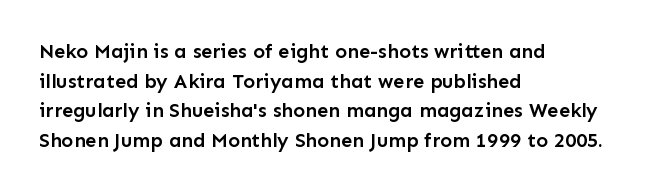
The image shows 20 px text type, upright; set left-aligned, normal line spacing (1.48x), normal letter spacing, not underlined.
